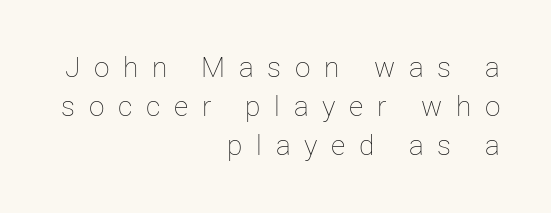
The image shows 28 px thin type, upright; set right-aligned, normal line spacing (1.39x), unusually wide letter spacing (+0.49 em), not underlined; low stroke contrast and a medium x-height.
